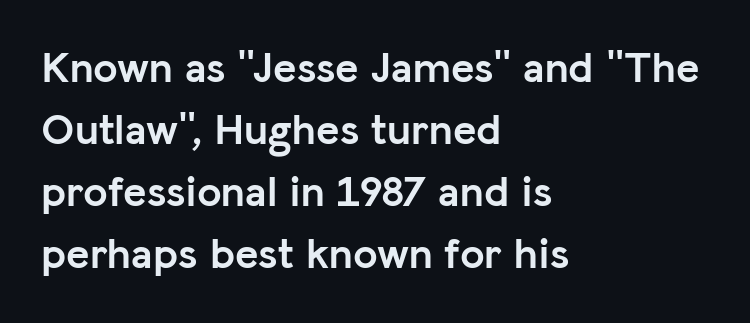
Does the copy run flush right? No — it runs flush left. Letter spacing: default. No word sits above an underline. Do the letters lean? They stand straight. Leading: standard. Students, this is bold: see how much ink each stroke carries.
